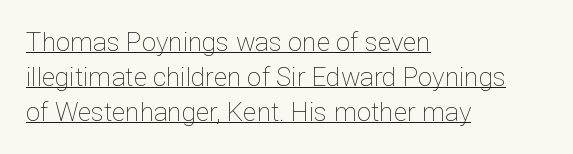
{"italic": "no", "bold": "no", "underline": "yes", "align": "left", "line_spacing": "normal", "line_spacing_ratio": 1.34, "letter_spacing": "normal", "letter_spacing_em": 0.0, "glyph_px": 26}
